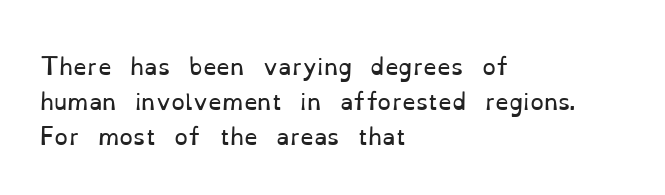
{"italic": "no", "bold": "no", "underline": "no", "align": "left", "line_spacing": "normal", "line_spacing_ratio": 1.58, "letter_spacing": "normal", "letter_spacing_em": 0.0, "glyph_px": 22}
